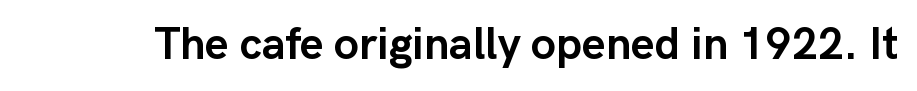
{"serif": "no", "italic": "no", "bold": "yes", "weight": "semibold", "width": "normal", "stroke_contrast": "low", "x_height": "medium", "monospaced": "no", "underline": "no", "letter_spacing": "normal", "letter_spacing_em": 0.0, "glyph_px": 45}
